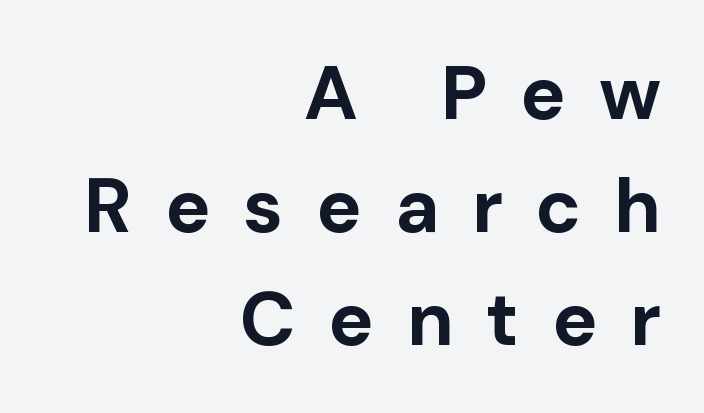
The image shows 76 px bold sans-serif type, upright; set right-aligned, normal line spacing (1.49x), unusually wide letter spacing (+0.43 em), not underlined; low stroke contrast and a medium x-height.
